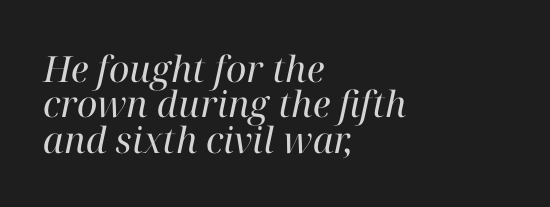
The glyphs in this specimen are seriffed. Vertical spacing — tight. The text block is weighted toward the left margin, trailing off unevenly rightward. Each row of text sits above clean, open space. The letters advance in unequal steps, a hallmark of proportional type.
